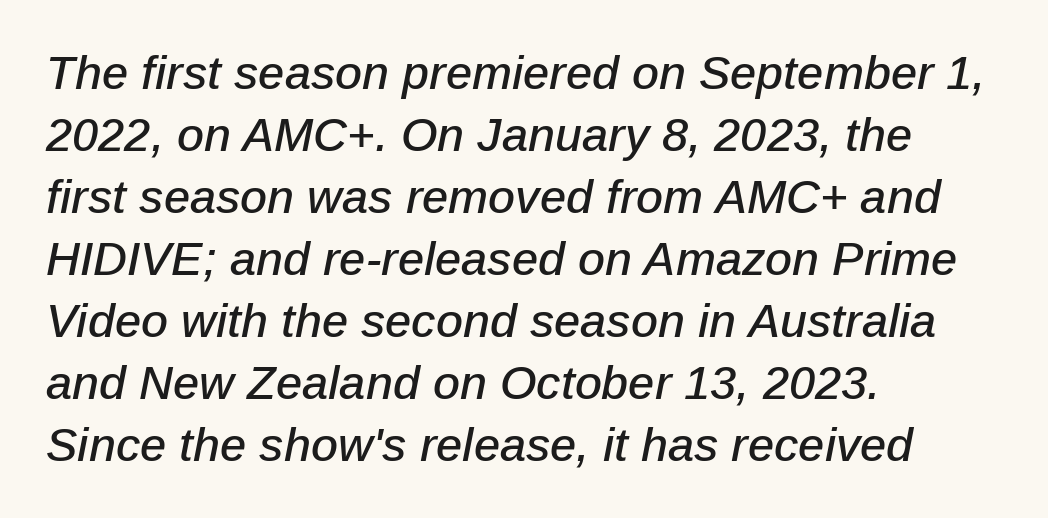
Q: Is the text italic (slanted)? A: Yes, it leans right by about 12 degrees.
Q: Is the text underlined? A: No.
Q: How is the paragraph aligned? A: Left-aligned.
Q: Is the spacing between letters normal or unusually wide? A: Normal.
Q: Is the spacing between lines tight, normal or loose? A: Normal.
Q: Width (condensed, normal, or wide)? A: Normal.
Q: Stroke contrast? A: Low.
Q: x-height? A: Medium.
Q: Monospaced? A: No.
